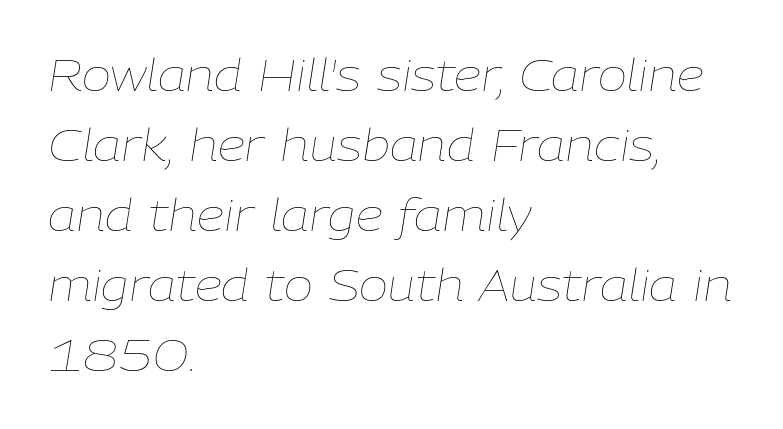
Q: Is the text bold? A: No.
Q: Is the text italic (slanted)? A: Yes, it leans right by about 9 degrees.
Q: Is the text underlined? A: No.
Q: How is the paragraph aligned? A: Left-aligned.
Q: Is the spacing between letters normal or unusually wide? A: Normal.
Q: Is the spacing between lines tight, normal or loose? A: Normal.
Q: Width (condensed, normal, or wide)? A: Normal.
Q: Stroke contrast? A: Low.
Q: x-height? A: Medium.
Q: Monospaced? A: No.
